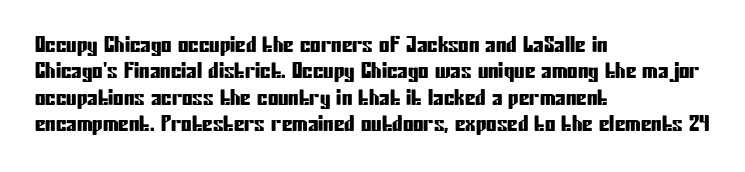
{"italic": "no", "underline": "no", "align": "left", "line_spacing": "normal", "line_spacing_ratio": 1.26, "letter_spacing": "normal", "letter_spacing_em": 0.0, "glyph_px": 21}
